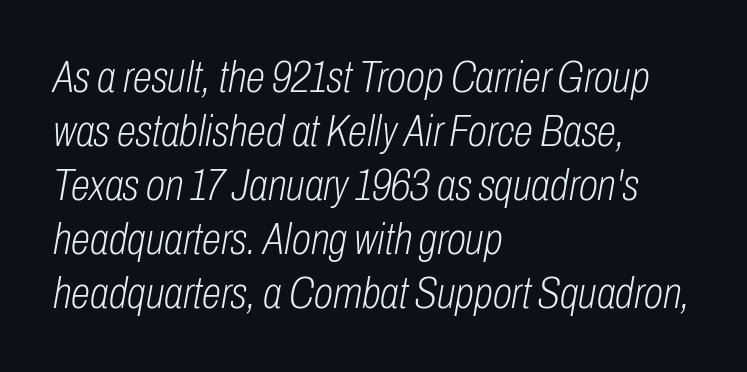
{"italic": "yes", "lean": "right", "slant_degrees": 10, "bold": "no", "weight": "light", "width": "condensed", "stroke_contrast": "low", "x_height": "medium", "monospaced": "no", "underline": "no", "align": "left", "line_spacing_ratio": 1.23, "letter_spacing": "normal", "letter_spacing_em": 0.0, "glyph_px": 44}
